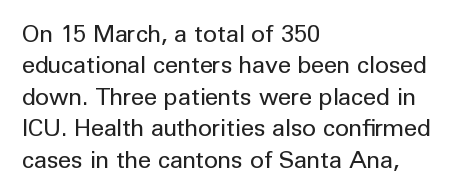
The image shows 24 px text type, upright; set left-aligned, normal line spacing (1.31x), normal letter spacing, not underlined.
